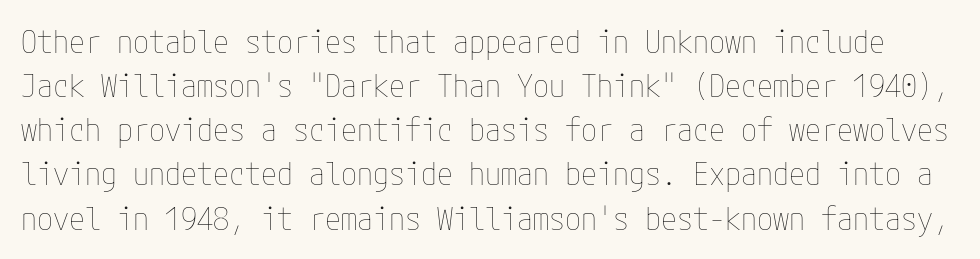
Type without underlining. Inter-character spacing is left at the font's built-in metrics. A light-to-regular cut is what we see here. The space between consecutive lines is moderate.
